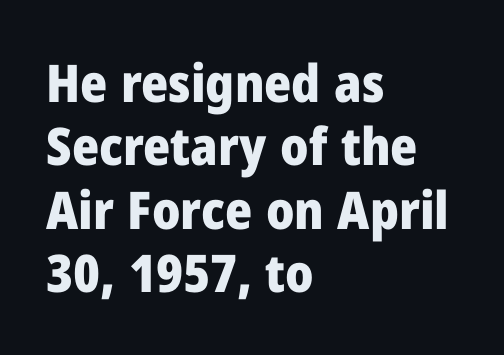
The image shows 52 px heavy sans-serif type, upright; set left-aligned, line spacing 1.22x, normal letter spacing, not underlined; low stroke contrast and a medium x-height.
